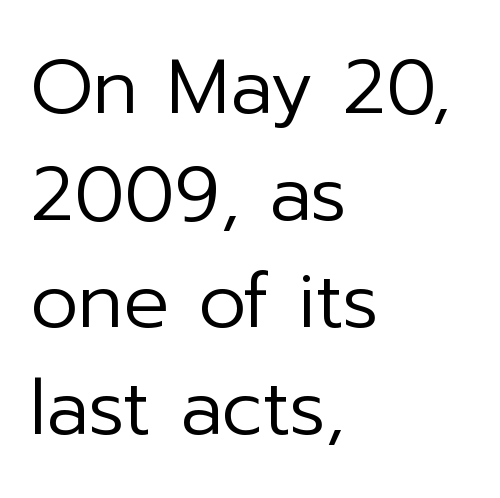
The image shows 76 px regular-weight sans-serif type, upright; set left-aligned, normal line spacing (1.41x), normal letter spacing, not underlined; low stroke contrast and a medium x-height.
